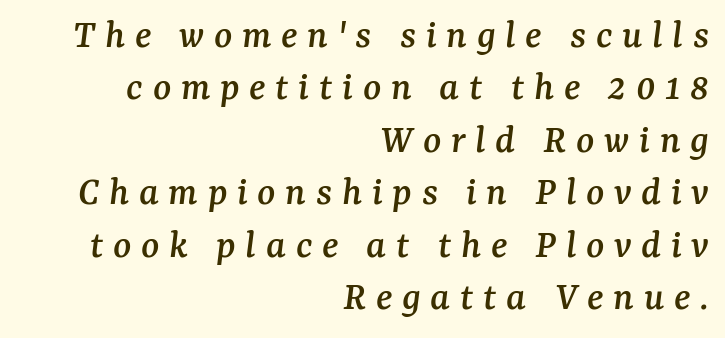
The image shows 42 px serif type, italic (leaning right); set right-aligned, normal line spacing (1.25x), unusually wide letter spacing (+0.23 em), not underlined; medium stroke contrast and a medium x-height.
